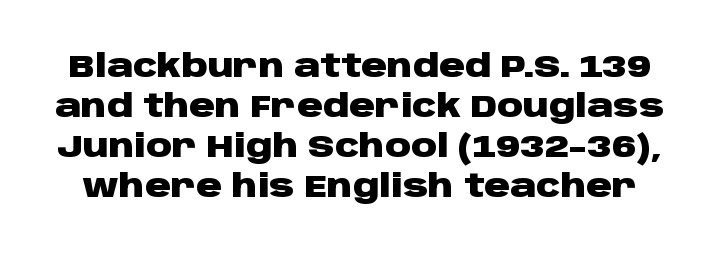
The image shows 32 px heavy, wide sans-serif type, upright; set normal line spacing (1.25x), normal letter spacing, not underlined; low stroke contrast and a large x-height.
